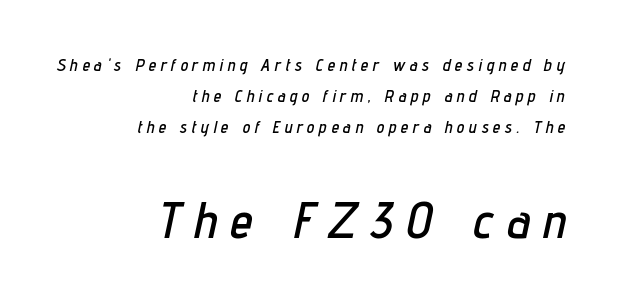
In terms of posture, this sample is oblique. A student would call this right alignment; a typographer would say flush right, rag left. Decoration check: the copy has no underline. Small over large — that's the arrangement of the two blocks here.
